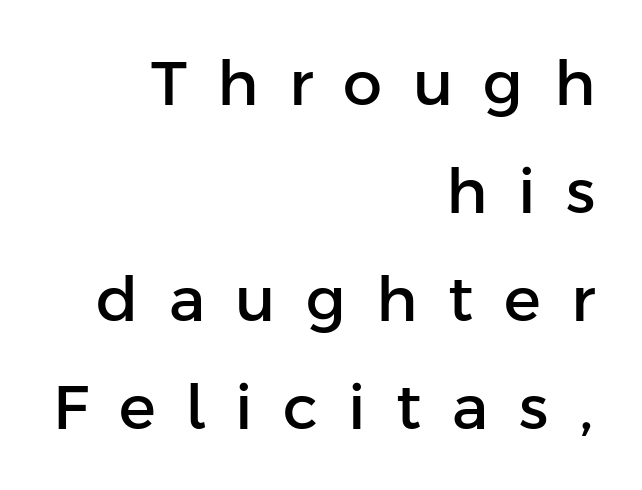
{"serif": "no", "italic": "no", "width": "normal", "stroke_contrast": "low", "x_height": "medium", "monospaced": "no", "underline": "no", "align": "right", "line_spacing_ratio": 1.74, "letter_spacing": "wide", "letter_spacing_em": 0.49, "glyph_px": 62}
